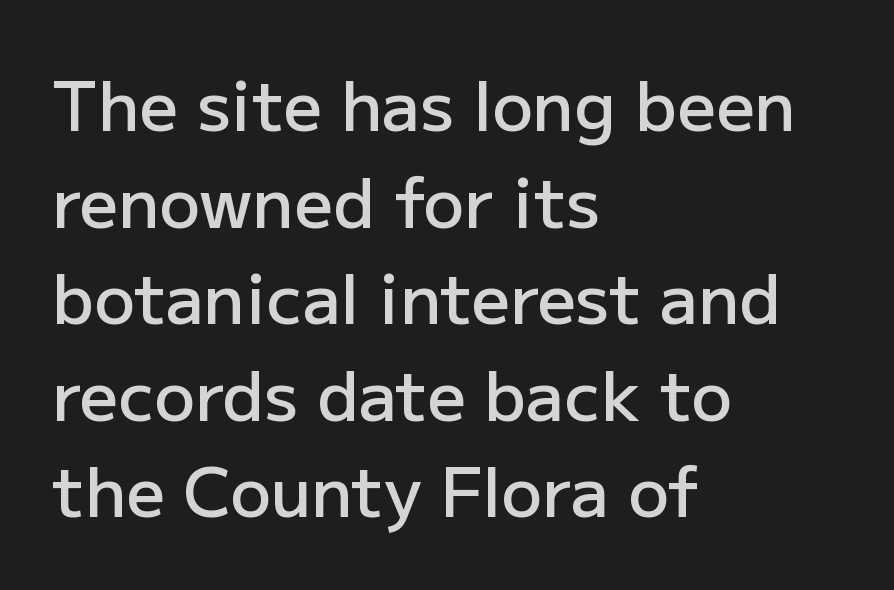
{"serif": "no", "italic": "no", "bold": "semi", "weight": "semibold", "width": "normal", "stroke_contrast": "low", "x_height": "medium", "monospaced": "no", "underline": "no", "align": "left", "line_spacing": "normal", "line_spacing_ratio": 1.42, "letter_spacing": "normal", "letter_spacing_em": 0.0, "glyph_px": 68}
